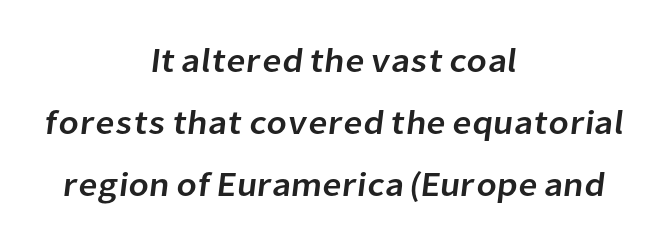
The passage shown is typed in a proportional face where columns would drift. Unmarked baselines from the first word to the last. Each word holds together tightly as a unit, with standard inter-letter gaps. The lines are quadded center. The characters display no serif detailing; their extremities are plain.
